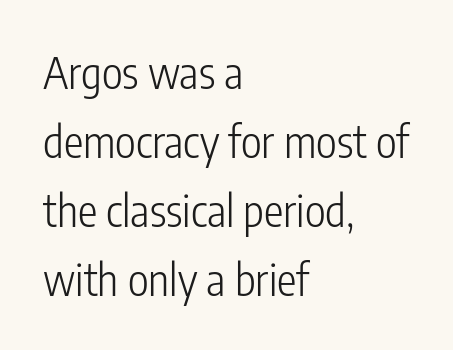
If you measured baseline to baseline, you'd find a middling distance. A classic flush-left, rag-right setting is used for this passage. To sum up the face: it is a sans, with no serifs. Clear beneath every line of the passage. These lines keep a tight, regular rhythm from letter to letter.
